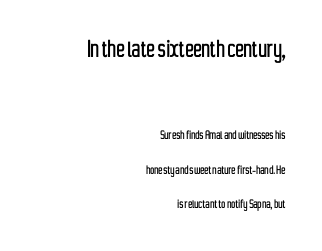
Q: Is the text italic (slanted)? A: No, it is upright.
Q: Is the typeface a serif or a sans-serif typeface? A: Sans-serif.
Q: Is the text underlined? A: No.
Q: How is the paragraph aligned? A: Right-aligned.
Q: Is the spacing between letters normal or unusually wide? A: Normal.
Q: Is the spacing between lines tight, normal or loose? A: Loose.
Q: Which block of text is set in a larger size, the first (top) or the second (bottom)? A: The first (top) one.
Q: Width (condensed, normal, or wide)? A: Condensed.
Q: Stroke contrast? A: Low.
Q: x-height? A: Medium.
Q: Monospaced? A: No.
